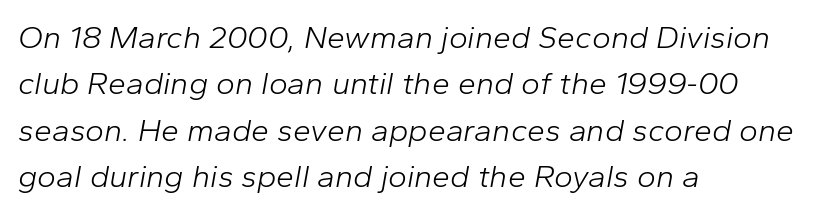
The image shows 32 px light type, italic (leaning right); set left-aligned, normal line spacing (1.45x), normal letter spacing, not underlined; low stroke contrast and a medium x-height.
